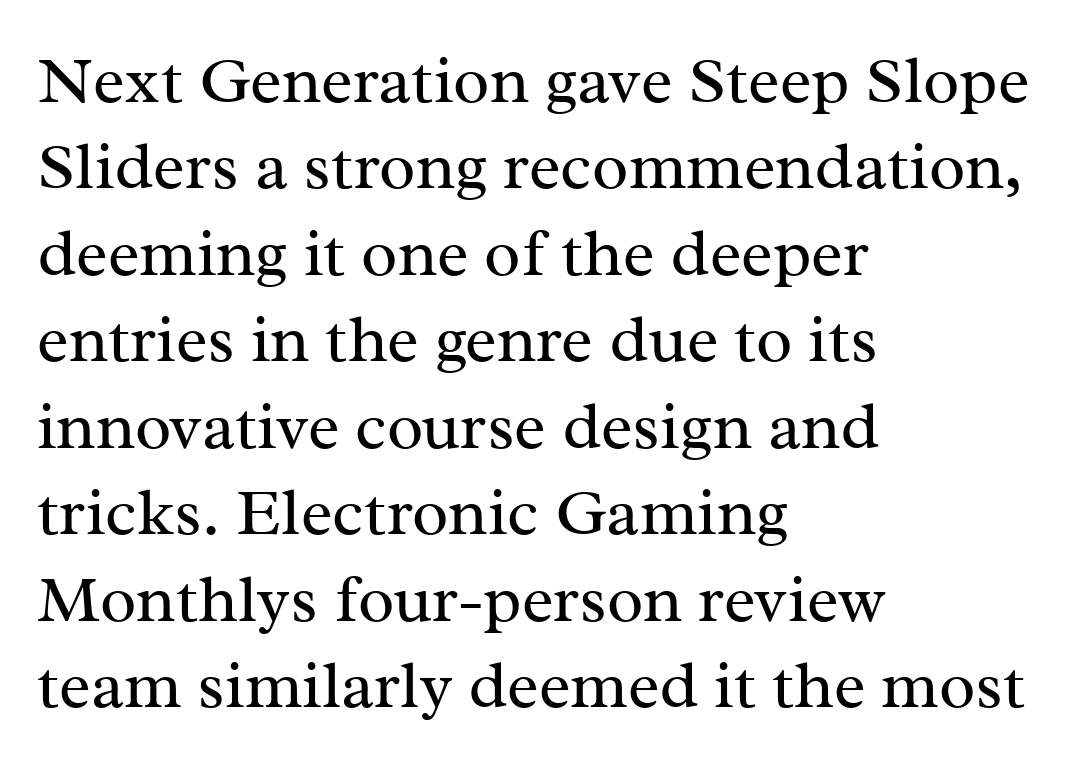
{"serif": "yes", "italic": "no", "bold": "no", "weight": "regular", "width": "normal", "stroke_contrast": "medium", "x_height": "medium", "monospaced": "no", "underline": "no", "align": "left", "line_spacing": "normal", "line_spacing_ratio": 1.29, "letter_spacing": "normal", "letter_spacing_em": 0.0, "glyph_px": 67}
